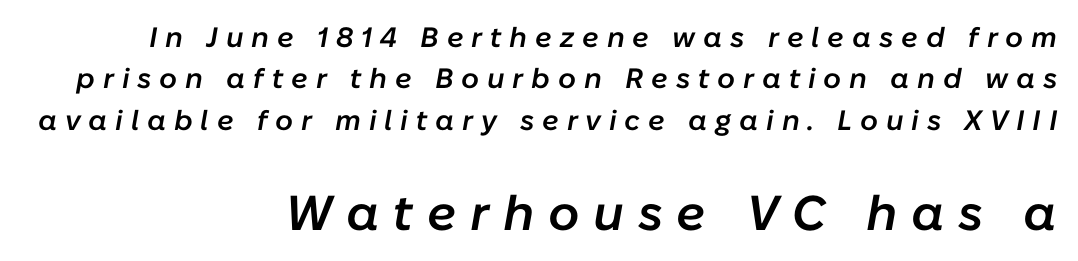
The image shows 49 px semibold type, italic (leaning right); set right-aligned, normal line spacing (1.48x), unusually wide letter spacing (+0.28 em), not underlined; the second (bottom) block is 1.75x larger; low stroke contrast and a medium x-height.
